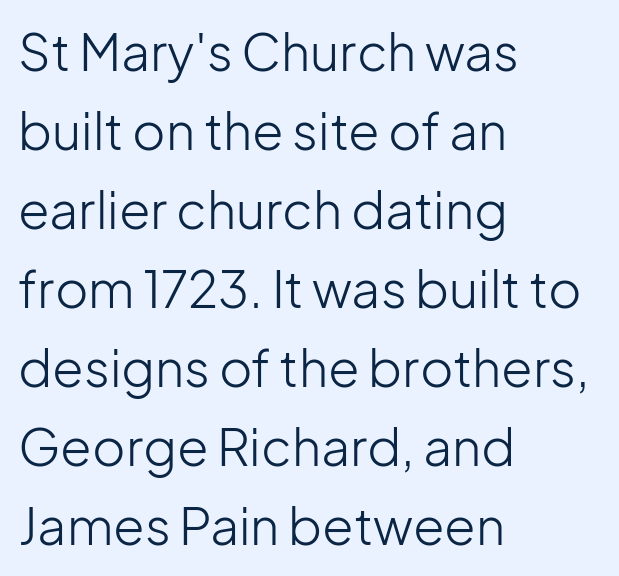
The image shows 51 px light sans-serif type, upright; set left-aligned, normal line spacing (1.55x), normal letter spacing, not underlined; low stroke contrast and a medium x-height.
